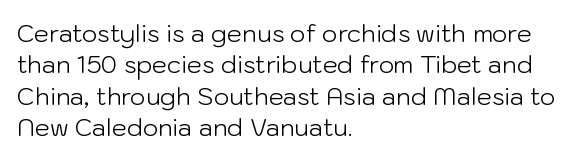
The image shows 24 px text type, upright; set left-aligned, normal line spacing (1.31x), normal letter spacing, not underlined.
